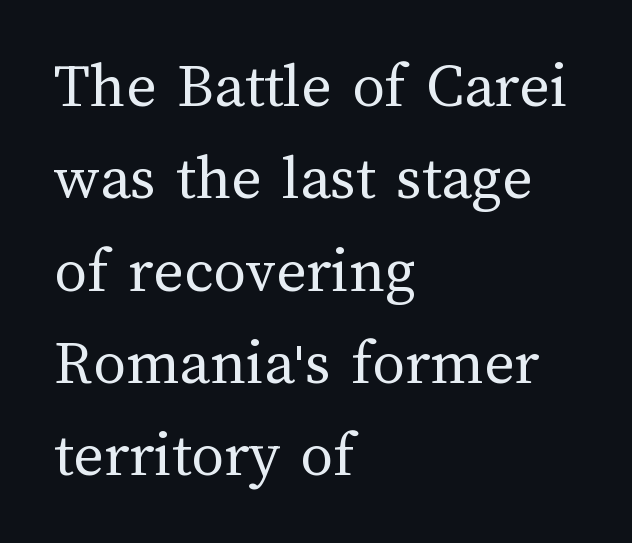
Q: Is the text bold? A: No.
Q: Is the text italic (slanted)? A: No, it is upright.
Q: Is the text underlined? A: No.
Q: How is the paragraph aligned? A: Left-aligned.
Q: Is the spacing between letters normal or unusually wide? A: Normal.
Q: Is the spacing between lines tight, normal or loose? A: Normal.
Q: Width (condensed, normal, or wide)? A: Normal.
Q: Stroke contrast? A: Medium.
Q: x-height? A: Medium.
Q: Monospaced? A: No.
